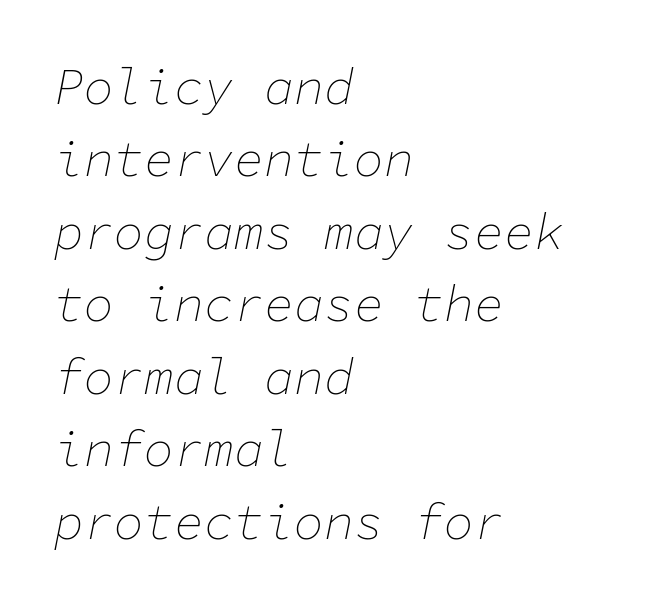
Words appear dense and cohesive because spacing is normal. Does the copy run flush right? No — it runs flush left. Weight: not bold — regular or lighter. No word sits above an underline.
